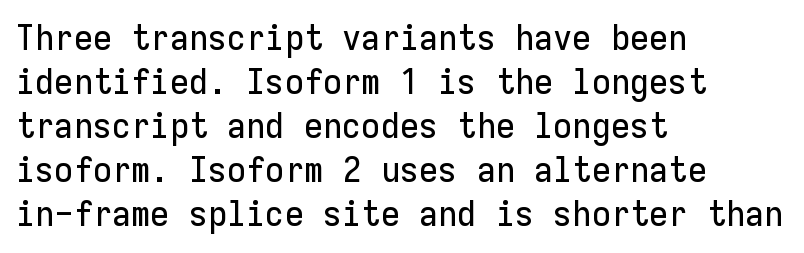
Q: Is the text italic (slanted)? A: No, it is upright.
Q: Is the typeface a serif or a sans-serif typeface? A: Sans-serif.
Q: Is the text underlined? A: No.
Q: How is the paragraph aligned? A: Left-aligned.
Q: Is the spacing between letters normal or unusually wide? A: Normal.
Q: Is the spacing between lines tight, normal or loose? A: Normal.
Q: Width (condensed, normal, or wide)? A: Normal.
Q: Stroke contrast? A: Low.
Q: x-height? A: Medium.
Q: Monospaced? A: Yes.
